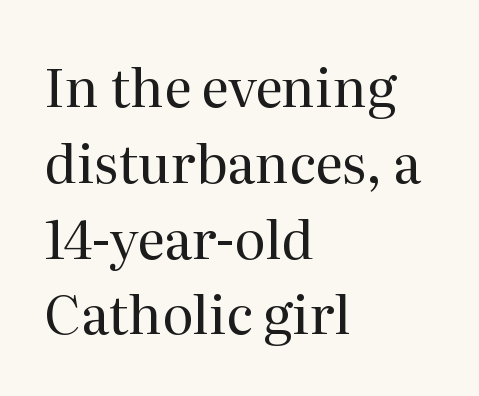
Lines of text with bare space underneath. Vertical spacing — default. This reads as an unemphasized weight, regular at the heaviest. Is this a fixed-width face? No — the glyphs have proportional, varying widths.
